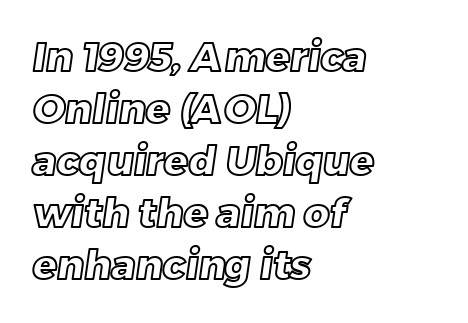
Q: Is the text underlined? A: No.
Q: How is the paragraph aligned? A: Left-aligned.
Q: Is the spacing between letters normal or unusually wide? A: Normal.
Q: Is the spacing between lines tight, normal or loose? A: Normal.
Q: Width (condensed, normal, or wide)? A: Normal.
Q: x-height? A: Large.
Q: Monospaced? A: No.
